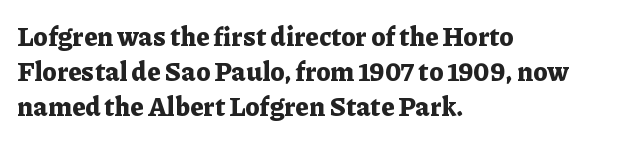
Q: Is the text bold? A: Yes.
Q: Is the text italic (slanted)? A: No, it is upright.
Q: Is the text underlined? A: No.
Q: How is the paragraph aligned? A: Left-aligned.
Q: Is the spacing between letters normal or unusually wide? A: Normal.
Q: Is the spacing between lines tight, normal or loose? A: Normal.
